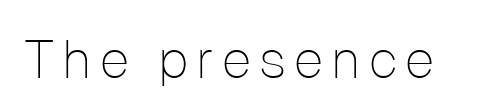
The image shows 53 px thin sans-serif type, upright; set not underlined; low stroke contrast and a medium x-height.
